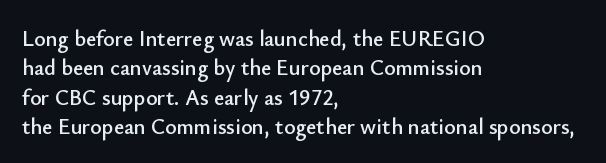
Q: Is the text italic (slanted)? A: No, it is upright.
Q: Is the text underlined? A: No.
Q: How is the paragraph aligned? A: Left-aligned.
Q: Is the spacing between letters normal or unusually wide? A: Normal.
Q: Is the spacing between lines tight, normal or loose? A: Normal.
